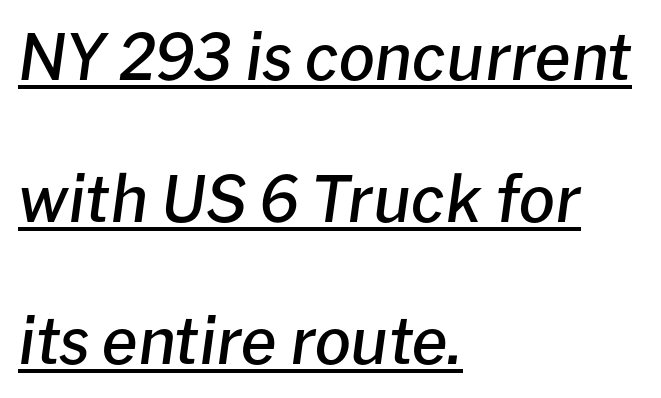
The image shows 64 px semibold type, italic (leaning right); set left-aligned, loose line spacing (2.22x), normal letter spacing, underlined; low stroke contrast and a medium x-height.
